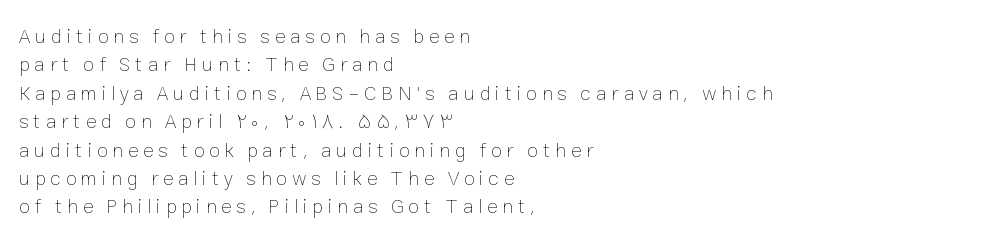
{"italic": "no", "bold": "no", "underline": "no", "align": "left", "line_spacing": "normal", "line_spacing_ratio": 1.42, "letter_spacing": "wide", "letter_spacing_em": 0.24, "glyph_px": 20}
